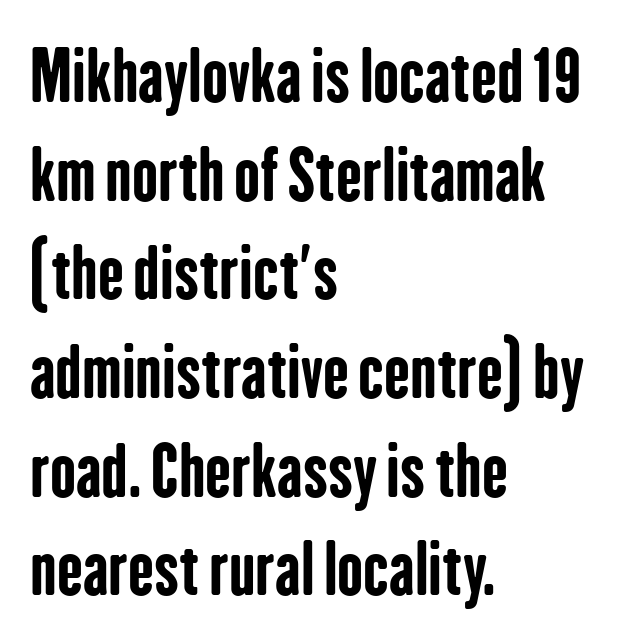
The image shows 69 px bold, condensed sans-serif type, upright; set left-aligned, normal line spacing (1.43x), normal letter spacing, not underlined; low stroke contrast and a medium x-height.
